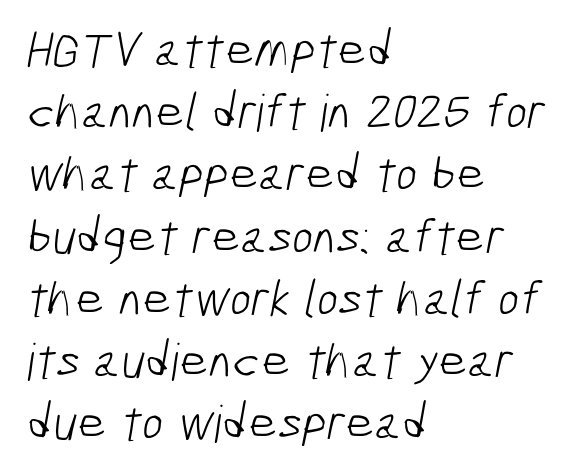
Q: Is the text bold? A: No.
Q: Is the typeface a serif or a sans-serif typeface? A: Sans-serif.
Q: Is the text underlined? A: No.
Q: How is the paragraph aligned? A: Left-aligned.
Q: Is the spacing between letters normal or unusually wide? A: Normal.
Q: Width (condensed, normal, or wide)? A: Condensed.
Q: Stroke contrast? A: Low.
Q: x-height? A: Medium.
Q: Monospaced? A: No.
